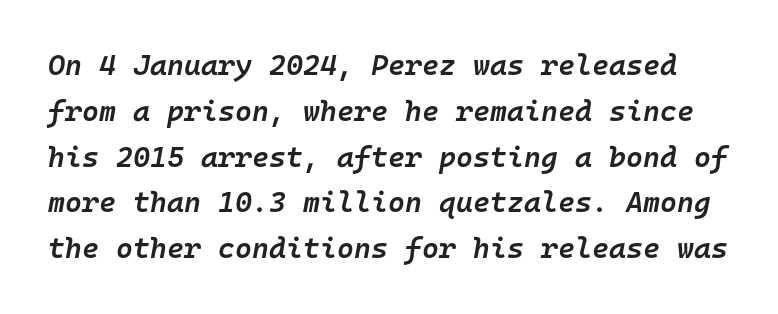
Q: Is the text bold? A: Semi-bold.
Q: Is the text italic (slanted)? A: Yes, it leans right by about 10 degrees.
Q: Is the text underlined? A: No.
Q: Is the spacing between letters normal or unusually wide? A: Normal.
Q: Is the spacing between lines tight, normal or loose? A: Normal.
Q: Width (condensed, normal, or wide)? A: Normal.
Q: Stroke contrast? A: Low.
Q: x-height? A: Medium.
Q: Monospaced? A: Yes.
